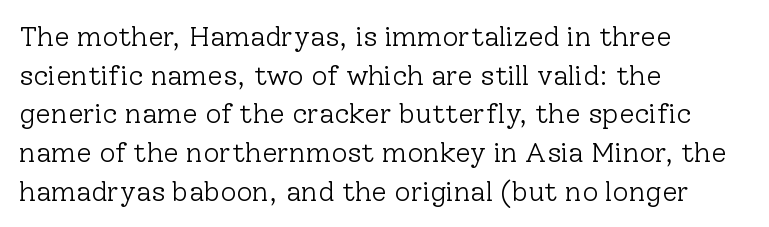
{"serif": "yes", "italic": "no", "bold": "no", "weight": "light", "width": "normal", "stroke_contrast": "low", "x_height": "medium", "monospaced": "no", "underline": "no", "align": "left", "line_spacing": "normal", "line_spacing_ratio": 1.38, "letter_spacing": "normal", "letter_spacing_em": 0.0, "glyph_px": 28}
